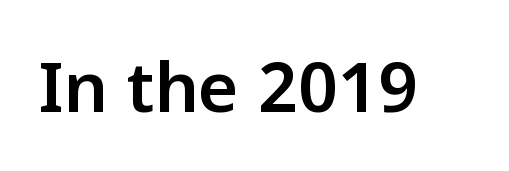
Is there any slant? The stems are plumb. Has an underline been added? It has not. Think of a printed novel: that variable character pitch is what you see here. The letterforms sit shoulder to shoulder at normal distance.
